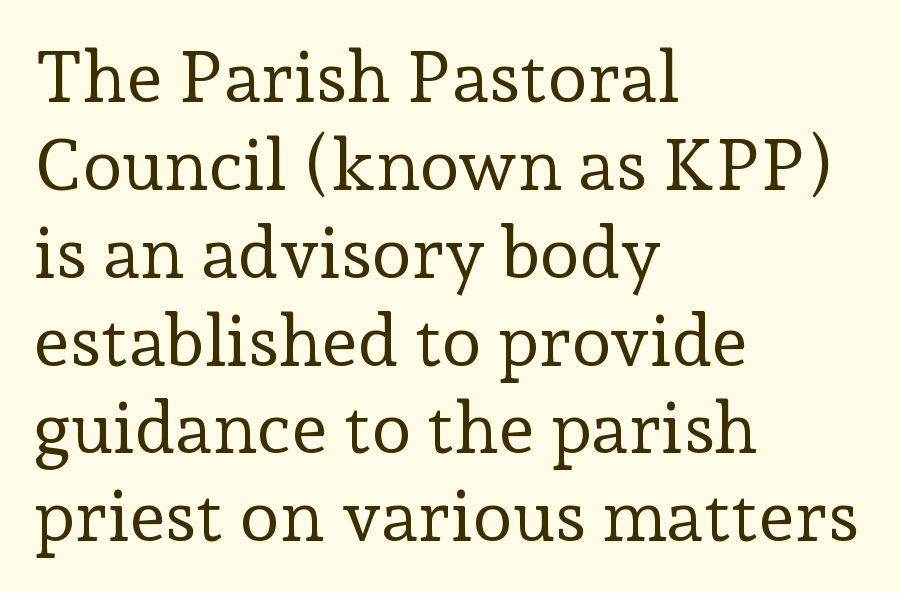
{"serif": "yes", "italic": "no", "bold": "no", "weight": "regular", "width": "normal", "stroke_contrast": "low", "x_height": "medium", "monospaced": "no", "underline": "no", "align": "left", "line_spacing_ratio": 1.22, "letter_spacing": "normal", "letter_spacing_em": 0.0, "glyph_px": 72}
